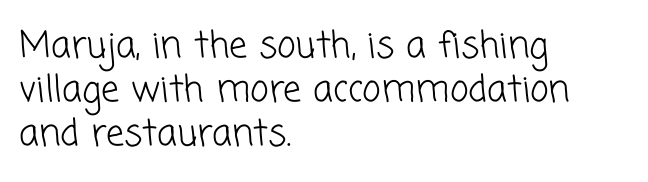
{"serif": "no", "bold": "no", "weight": "light", "width": "normal", "stroke_contrast": "low", "x_height": "medium", "monospaced": "no", "underline": "no", "align": "left", "line_spacing_ratio": 1.22, "letter_spacing": "normal", "letter_spacing_em": 0.0, "glyph_px": 36}
